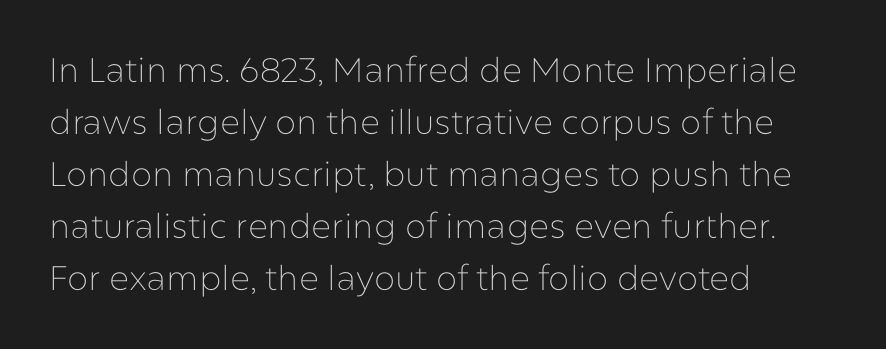
{"serif": "no", "italic": "no", "bold": "no", "weight": "thin", "width": "normal", "stroke_contrast": "low", "x_height": "medium", "monospaced": "no", "underline": "no", "align": "left", "line_spacing": "normal", "line_spacing_ratio": 1.53, "letter_spacing": "normal", "letter_spacing_em": 0.0, "glyph_px": 34}
